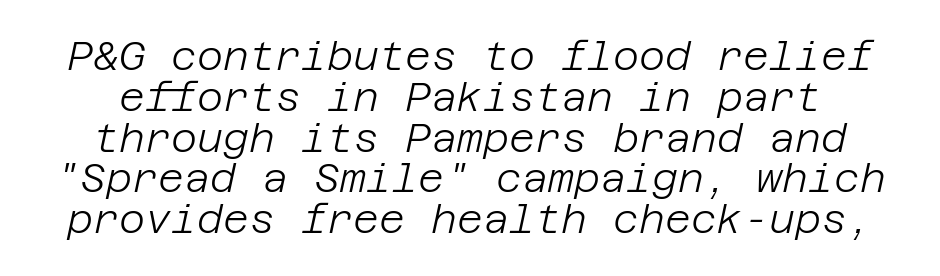
{"italic": "yes", "lean": "right", "slant_degrees": 12, "bold": "no", "weight": "light", "width": "normal", "stroke_contrast": "low", "x_height": "large", "underline": "no", "line_spacing": "tight", "line_spacing_ratio": 1.02, "letter_spacing": "normal", "letter_spacing_em": 0.0, "glyph_px": 40}
